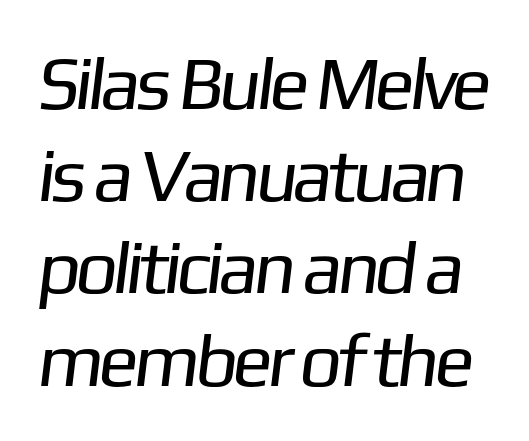
{"serif": "no", "bold": "no", "weight": "regular", "width": "normal", "stroke_contrast": "low", "x_height": "medium", "monospaced": "no", "underline": "no", "line_spacing_ratio": 1.23, "letter_spacing": "normal", "letter_spacing_em": 0.0, "glyph_px": 75}
